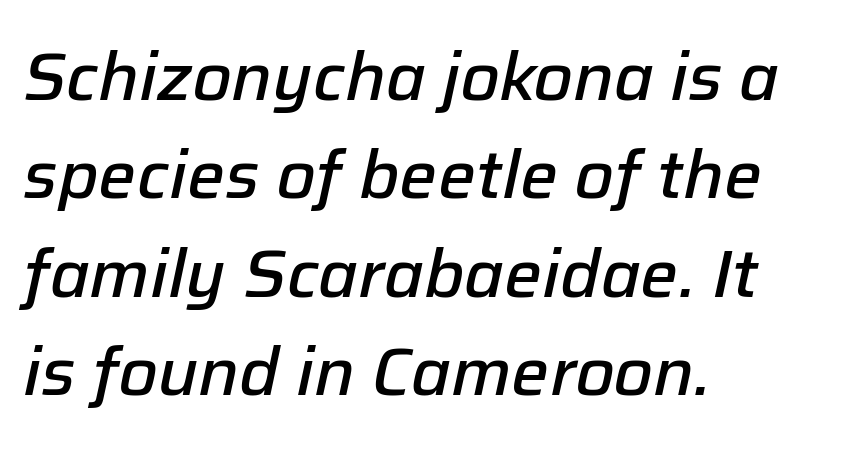
Q: Is the text bold? A: Semi-bold.
Q: Is the text italic (slanted)? A: Yes, it leans right by about 12 degrees.
Q: Is the text underlined? A: No.
Q: How is the paragraph aligned? A: Left-aligned.
Q: Is the spacing between letters normal or unusually wide? A: Normal.
Q: Is the spacing between lines tight, normal or loose? A: Normal.
Q: Width (condensed, normal, or wide)? A: Normal.
Q: Stroke contrast? A: Low.
Q: x-height? A: Medium.
Q: Monospaced? A: No.
